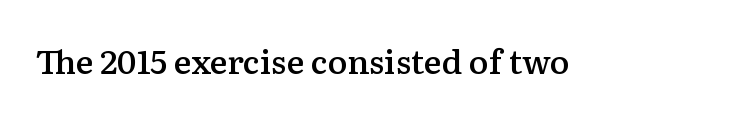
Q: Is the text bold? A: Semi-bold.
Q: Is the text italic (slanted)? A: No, it is upright.
Q: Is the typeface a serif or a sans-serif typeface? A: Serif.
Q: Is the text underlined? A: No.
Q: Is the spacing between letters normal or unusually wide? A: Normal.
Q: Width (condensed, normal, or wide)? A: Normal.
Q: Stroke contrast? A: Medium.
Q: x-height? A: Medium.
Q: Monospaced? A: No.
